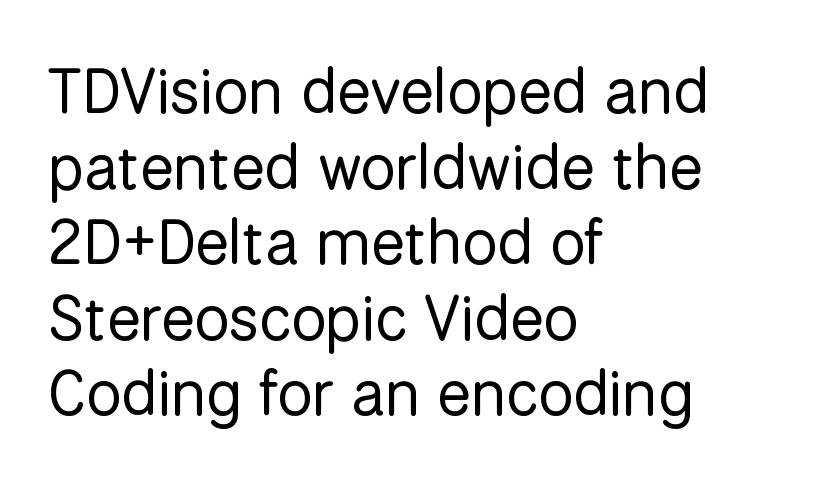
Q: Is the text bold? A: No.
Q: Is the text italic (slanted)? A: No, it is upright.
Q: Is the typeface a serif or a sans-serif typeface? A: Sans-serif.
Q: Is the text underlined? A: No.
Q: How is the paragraph aligned? A: Left-aligned.
Q: Is the spacing between letters normal or unusually wide? A: Normal.
Q: Width (condensed, normal, or wide)? A: Normal.
Q: Stroke contrast? A: Low.
Q: x-height? A: Medium.
Q: Monospaced? A: No.
